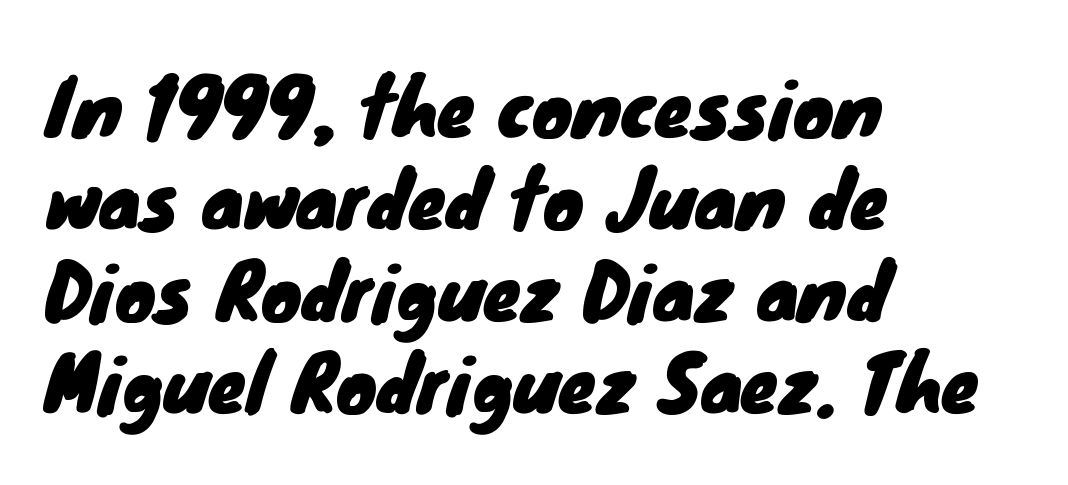
{"serif": "no", "width": "normal", "stroke_contrast": "low", "x_height": "small", "monospaced": "no", "underline": "no", "align": "left", "line_spacing_ratio": 1.21, "letter_spacing": "normal", "letter_spacing_em": 0.0, "glyph_px": 76}
